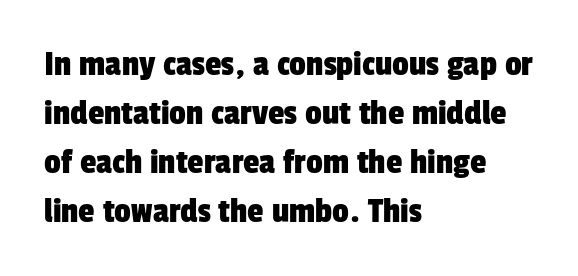
The image shows 37 px condensed sans-serif type; set left-aligned, normal line spacing (1.32x), normal letter spacing, not underlined; low stroke contrast and a medium x-height.
